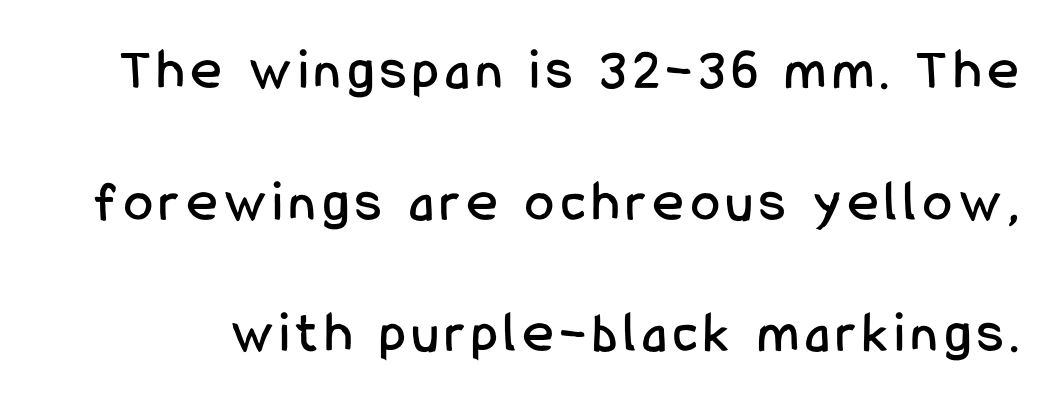
Q: Is the text italic (slanted)? A: No, it is upright.
Q: Is the typeface a serif or a sans-serif typeface? A: Sans-serif.
Q: Is the text underlined? A: No.
Q: Is the spacing between lines tight, normal or loose? A: Loose.
Q: Width (condensed, normal, or wide)? A: Condensed.
Q: Stroke contrast? A: Low.
Q: x-height? A: Medium.
Q: Monospaced? A: No.
